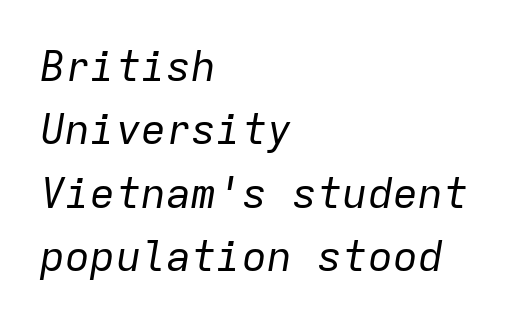
The image shows 42 px regular-weight type, italic (leaning right), monospaced; set left-aligned, normal line spacing (1.51x), normal letter spacing, not underlined; low stroke contrast and a medium x-height.
